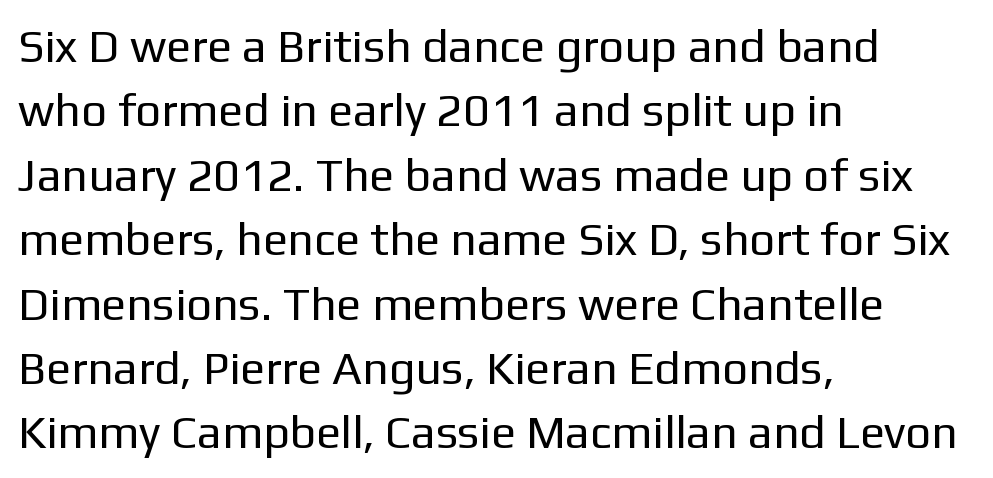
The image shows 46 px regular-weight sans-serif type, upright; set left-aligned, normal line spacing (1.4x), normal letter spacing, not underlined; low stroke contrast and a medium x-height.
